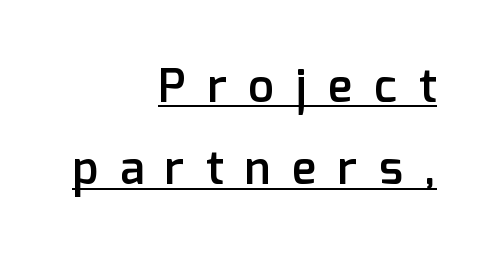
It's the straight-up-and-down kind of type. Typographically, this falls in the sans-serif category. Stroke thickness is moderately raised; the sample reads as semibold. These characters rest on top of a visible drawn line.
